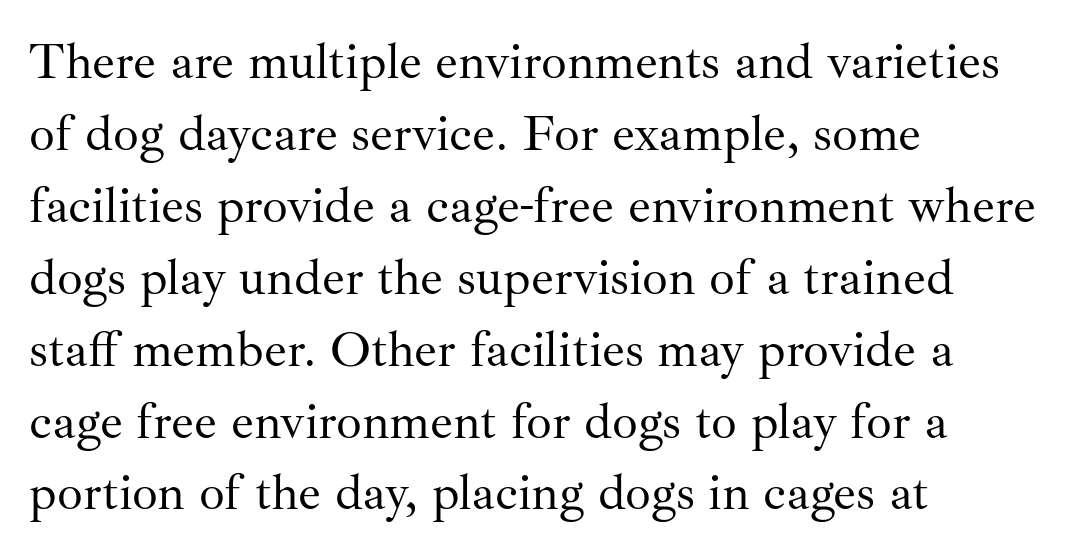
Q: Is the text bold? A: No.
Q: Is the text italic (slanted)? A: No, it is upright.
Q: Is the typeface a serif or a sans-serif typeface? A: Serif.
Q: Is the text underlined? A: No.
Q: How is the paragraph aligned? A: Left-aligned.
Q: Is the spacing between letters normal or unusually wide? A: Normal.
Q: Is the spacing between lines tight, normal or loose? A: Normal.
Q: Width (condensed, normal, or wide)? A: Normal.
Q: Stroke contrast? A: Medium.
Q: x-height? A: Small.
Q: Monospaced? A: No.
